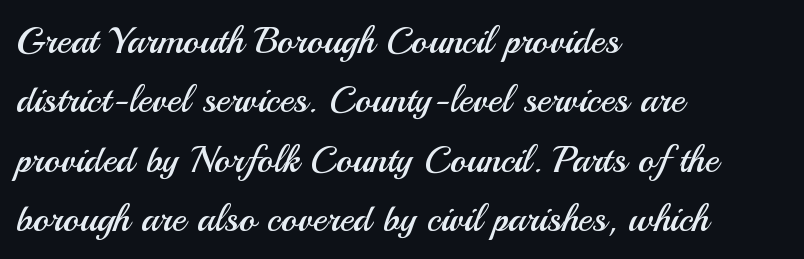
The string is rendered with underlining switched off. Notice how descenders clear the ascenders below comfortably — that's standard leading. Caption: multi-line text, flush left, ragged right. No letter is thick-stroked: the sample isn't bold.
